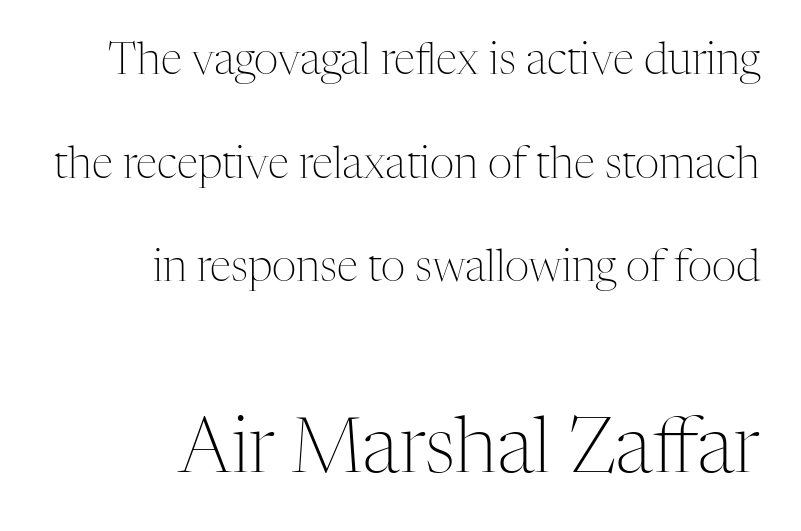
The image shows 76 px light serif type, upright; set right-aligned, loose line spacing (2.41x), normal letter spacing, not underlined; the second (bottom) block is 1.77x larger; medium stroke contrast and a medium x-height.
